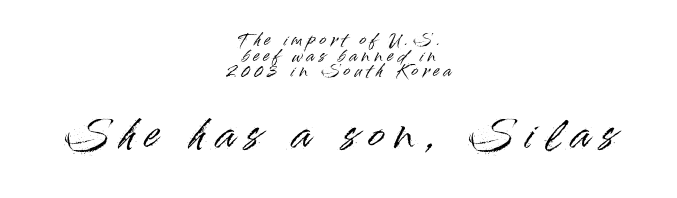
The image shows 39 px sans-serif type; set centered, tight line spacing (0.97x), unusually wide letter spacing (+0.29 em), not underlined; the second (bottom) block is 2.44x larger; high stroke contrast and a small x-height.
